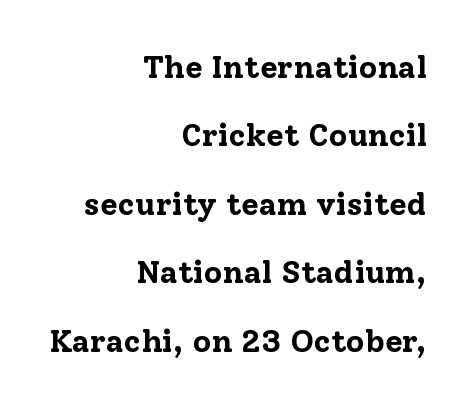
Q: Is the text bold? A: Yes.
Q: Is the text italic (slanted)? A: No, it is upright.
Q: Is the typeface a serif or a sans-serif typeface? A: Serif.
Q: Is the text underlined? A: No.
Q: How is the paragraph aligned? A: Right-aligned.
Q: Is the spacing between letters normal or unusually wide? A: Normal.
Q: Is the spacing between lines tight, normal or loose? A: Loose.
Q: Width (condensed, normal, or wide)? A: Normal.
Q: Stroke contrast? A: Low.
Q: x-height? A: Medium.
Q: Monospaced? A: No.
